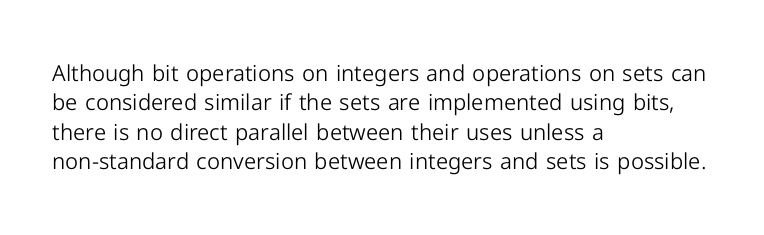
The image shows 22 px text type, upright; set left-aligned, normal line spacing (1.33x), normal letter spacing, not underlined.
